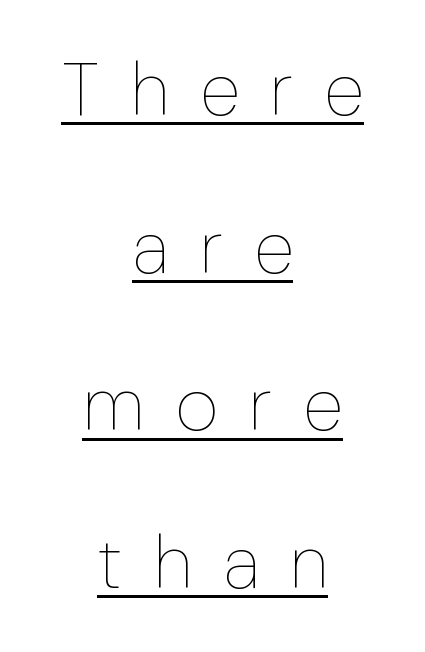
Airy leading. A typesetter would call this proportional, since set widths differ per character. The letters stand upright; this is a roman face. Emphasis is given by a line drawn under the lettering. The strokes are not fattened; the text isn't bold. The text block is weighted toward neither margin, spreading evenly from the middle.
